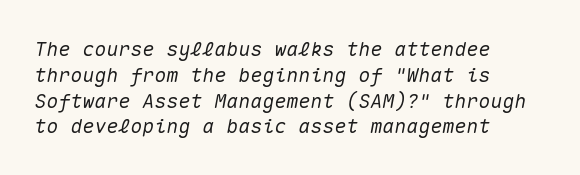
The image shows 20 px text type, italic (leaning right); set left-aligned, normal line spacing (1.29x), normal letter spacing, not underlined.
